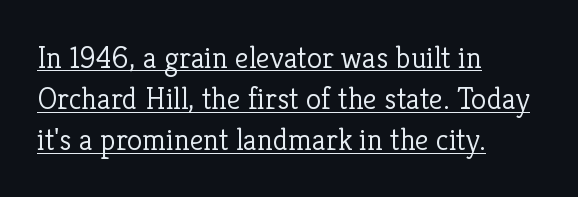
Between one letter and the next there's only the usual sliver of space. The passage shown stacks its lines at a standard gap. The strokes carry an ordinary text weight at most. Quick note: underline on. In CSS terms this would be text-align: left.
